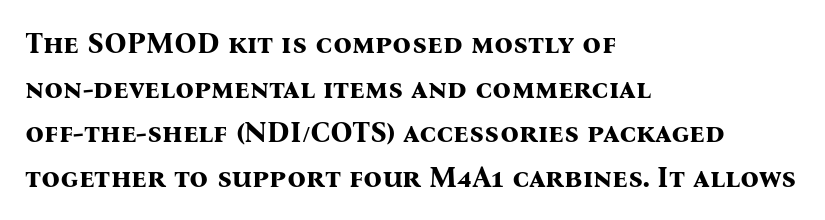
{"serif": "yes", "italic": "no", "bold": "yes", "weight": "bold", "width": "normal", "stroke_contrast": "medium", "x_height": "medium", "monospaced": "no", "underline": "no", "align": "left", "line_spacing": "normal", "line_spacing_ratio": 1.54, "letter_spacing": "normal", "letter_spacing_em": 0.0, "glyph_px": 29}
